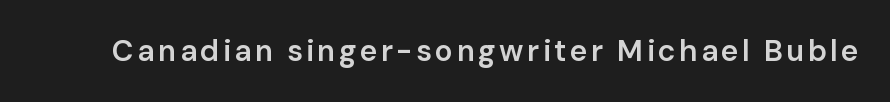
The image shows 30 px semibold sans-serif type, upright; set not underlined; low stroke contrast and a medium x-height.
